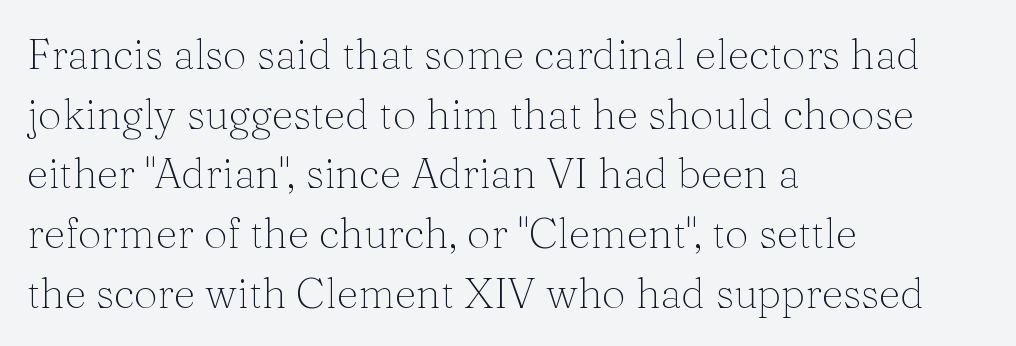
{"serif": "yes", "italic": "no", "bold": "no", "weight": "light", "width": "normal", "stroke_contrast": "medium", "x_height": "medium", "monospaced": "no", "underline": "no", "align": "left", "line_spacing": "normal", "line_spacing_ratio": 1.42, "letter_spacing": "normal", "letter_spacing_em": 0.0, "glyph_px": 42}
